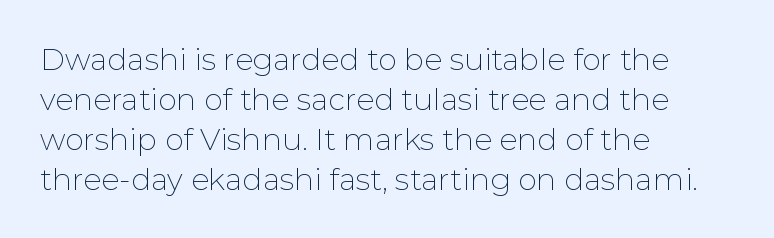
The face used here is a sans, in the tradition of grotesques and geometrics. Spacing verdict: proportional, widths tailored to each character. The designer left line spacing at the default. Horizontal alignment here is leftward, the default for most running prose. Think standard paragraph weight, or any step lighter than that.
